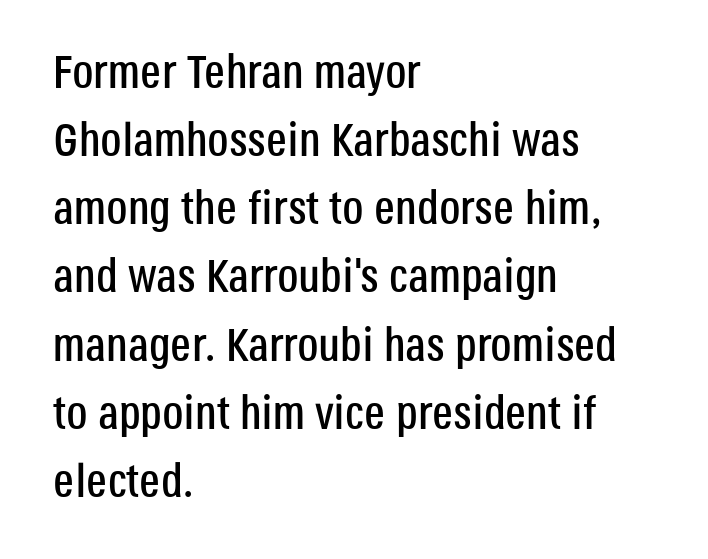
Note the varied advance widths — an 'i' is clearly narrower than an 'm'. Descenders hang freely into open space. In terms of letterspacing, this is plain default setting. Which margin do the lines hug? The left one — the right edge is uneven.
